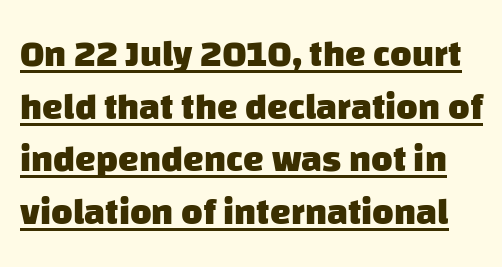
The image shows 37 px heavy sans-serif type; set normal line spacing (1.42x), normal letter spacing, underlined; low stroke contrast and a large x-height.
